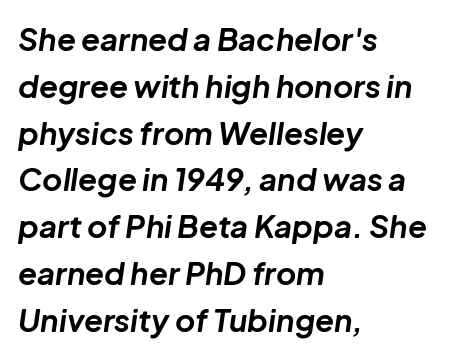
{"italic": "yes", "lean": "right", "slant_degrees": 8, "bold": "yes", "weight": "bold", "width": "normal", "stroke_contrast": "low", "x_height": "medium", "monospaced": "no", "underline": "no", "align": "left", "line_spacing": "normal", "line_spacing_ratio": 1.51, "letter_spacing": "normal", "letter_spacing_em": 0.0, "glyph_px": 31}
